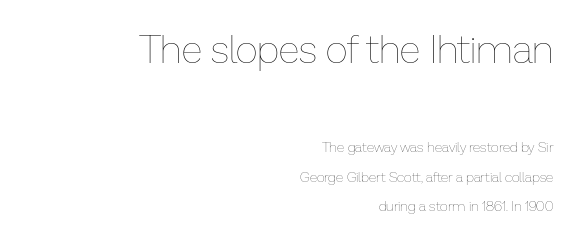
{"italic": "no", "bold": "no", "weight": "thin", "width": "normal", "stroke_contrast": "low", "x_height": "medium", "monospaced": "no", "underline": "no", "align": "right", "line_spacing": "loose", "line_spacing_ratio": 2.12, "letter_spacing": "normal", "letter_spacing_em": 0.0, "larger_block": "first", "size_ratio": 2.79, "glyph_px": 39}
